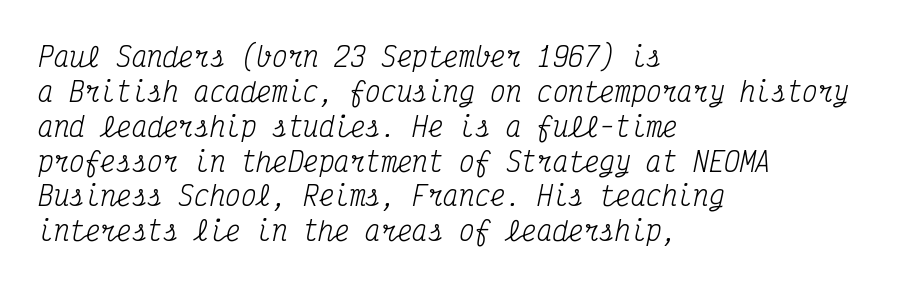
{"italic": "yes", "lean": "right", "slant_degrees": 12, "bold": "no", "underline": "no", "align": "left", "line_spacing": "normal", "line_spacing_ratio": 1.34, "letter_spacing": "normal", "letter_spacing_em": 0.0, "glyph_px": 26}
